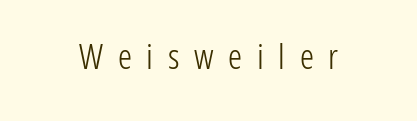
The image shows 35 px light, condensed sans-serif type, upright; set unusually wide letter spacing (+0.42 em), not underlined; low stroke contrast and a medium x-height.
